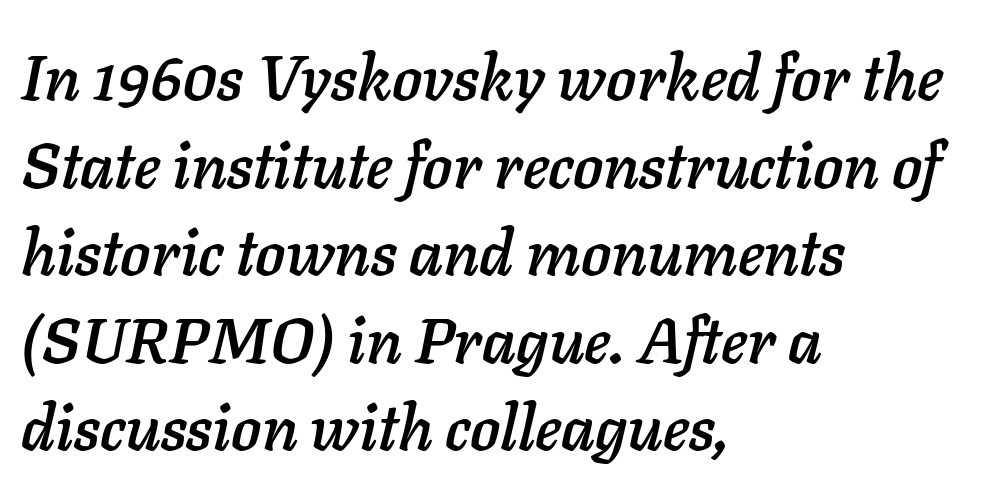
Q: Is the text italic (slanted)? A: Yes, it leans right by about 11 degrees.
Q: Is the text underlined? A: No.
Q: How is the paragraph aligned? A: Left-aligned.
Q: Is the spacing between letters normal or unusually wide? A: Normal.
Q: Is the spacing between lines tight, normal or loose? A: Normal.
Q: Width (condensed, normal, or wide)? A: Normal.
Q: Stroke contrast? A: Low.
Q: x-height? A: Medium.
Q: Monospaced? A: No.
